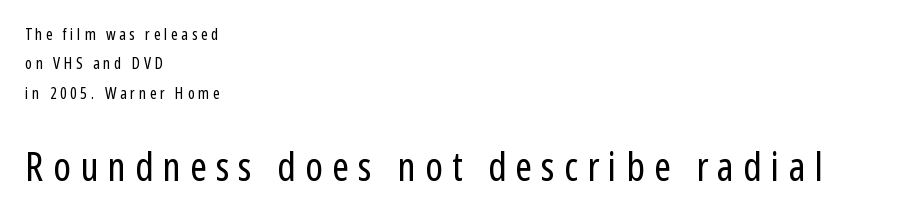
The image shows 40 px regular-weight, condensed sans-serif type, upright; set left-aligned, line spacing 1.83x, unusually wide letter spacing (+0.23 em), not underlined; the second (bottom) block is 2.5x larger; low stroke contrast and a medium x-height.
